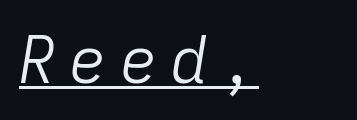
The image shows 65 px light type, italic (leaning right); set left-aligned, unusually wide letter spacing (+0.2 em), underlined; low stroke contrast and a medium x-height.
